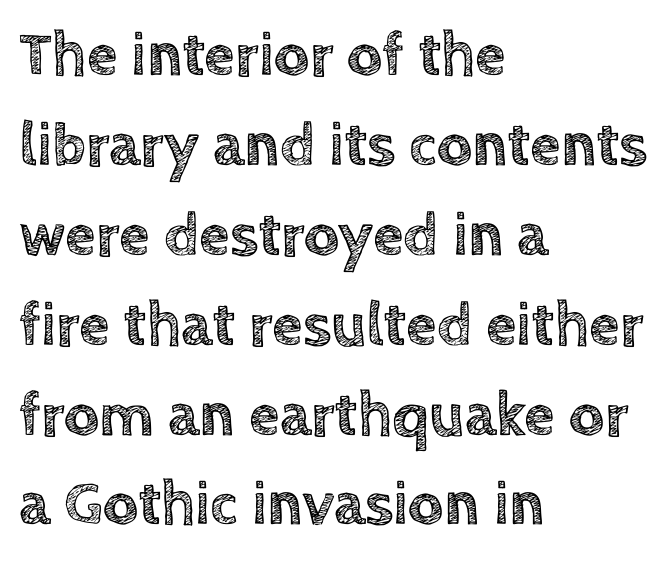
Q: Is the text italic (slanted)? A: No, it is upright.
Q: Is the text underlined? A: No.
Q: How is the paragraph aligned? A: Left-aligned.
Q: Is the spacing between letters normal or unusually wide? A: Normal.
Q: Is the spacing between lines tight, normal or loose? A: Normal.
Q: Width (condensed, normal, or wide)? A: Normal.
Q: x-height? A: Large.
Q: Monospaced? A: No.
